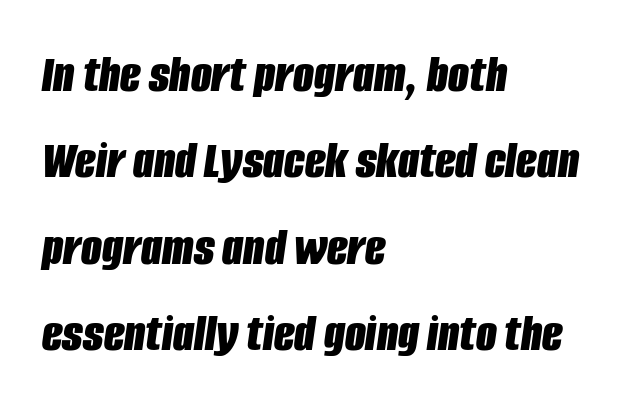
Each new line begins a customary step beneath the previous one. The specimen reads as italic at a glance. The passage shown is typed in a proportional face where columns would drift. Each word holds together tightly as a unit, with standard inter-letter gaps. Set as a true bold cut, around the 700 mark. Where is the straight margin? On the left.
